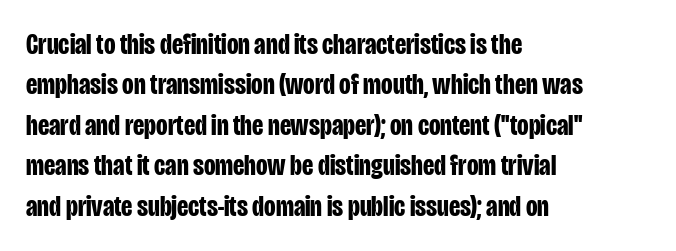
You'd pick this weight for a headline — it's a proper bold. Spacing verdict: proportional, widths tailored to each character. A sans-serif font was chosen for this passage. Honestly, the row spacing looks completely unremarkable. The space beneath each line is pristine and unruled. The paragraph shown leans on its left margin.
